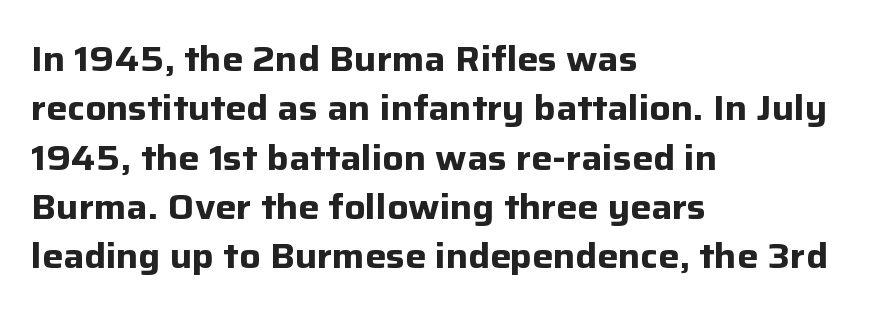
The setting favours the left margin, as ordinary paragraphs usually do. Quick note: not italic, upright. These lines sit exactly where default settings would place them. Check under the words: just untouched page. Varying glyph widths throughout — classic text-font behaviour. Is the type bold? Yes — the strokes are clearly thick and heavy.
